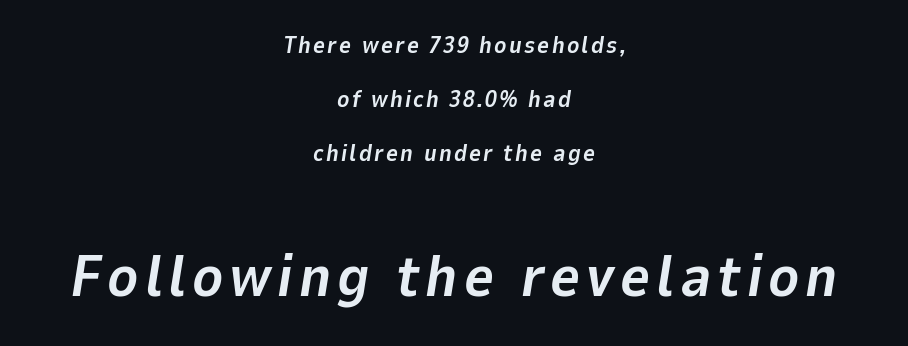
Casual observation: everything's sitting right in the middle. Top chunk: small. Bottom chunk: large. A typesetter would call this leading open, well beyond the default. Compared with an ordinary text face, these strokes are far heavier — a full bold.
